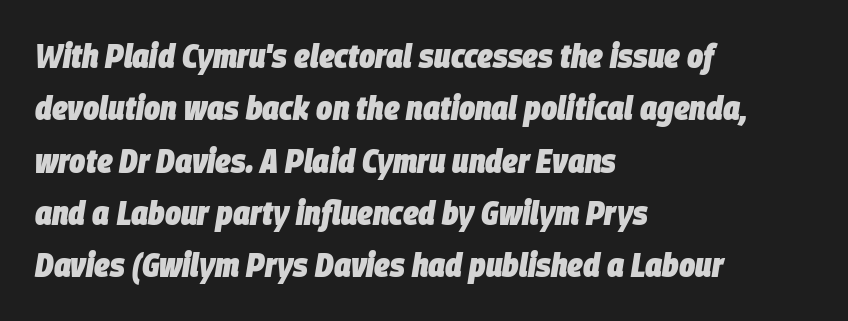
{"italic": "yes", "lean": "right", "slant_degrees": 9, "bold": "yes", "weight": "heavy", "width": "condensed", "stroke_contrast": "low", "x_height": "large", "monospaced": "no", "underline": "no", "align": "left", "line_spacing": "normal", "line_spacing_ratio": 1.54, "letter_spacing": "normal", "letter_spacing_em": 0.0, "glyph_px": 34}
